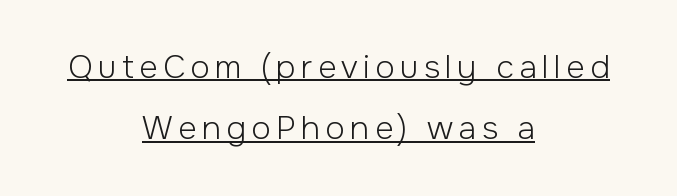
{"serif": "no", "italic": "no", "bold": "no", "weight": "light", "width": "normal", "stroke_contrast": "low", "x_height": "medium", "monospaced": "no", "underline": "yes", "align": "center", "line_spacing": "loose", "line_spacing_ratio": 1.92, "glyph_px": 32}
